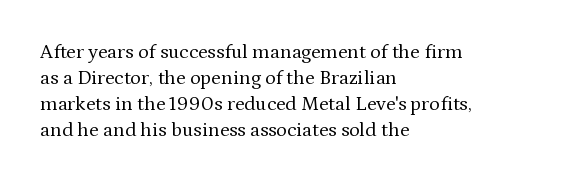
{"italic": "no", "bold": "no", "underline": "no", "align": "left", "line_spacing": "normal", "line_spacing_ratio": 1.3, "letter_spacing": "normal", "letter_spacing_em": 0.0, "glyph_px": 20}
